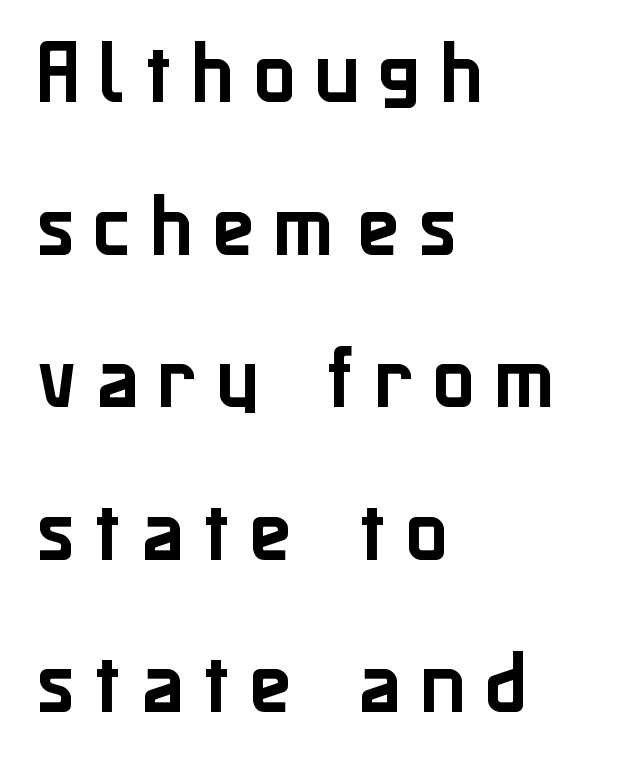
{"serif": "no", "italic": "no", "width": "normal", "stroke_contrast": "low", "x_height": "medium", "monospaced": "no", "underline": "no", "align": "left", "line_spacing": "loose", "line_spacing_ratio": 2.18, "letter_spacing": "wide", "letter_spacing_em": 0.27, "glyph_px": 70}
